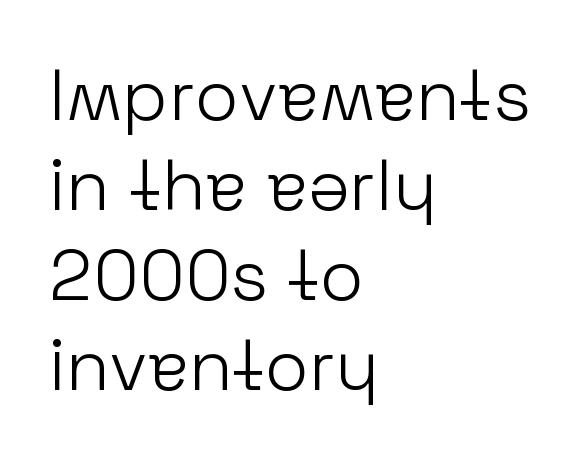
{"serif": "no", "italic": "no", "bold": "no", "weight": "light", "width": "normal", "stroke_contrast": "low", "x_height": "medium", "monospaced": "no", "underline": "no", "align": "left", "line_spacing": "normal", "line_spacing_ratio": 1.25, "letter_spacing": "normal", "letter_spacing_em": 0.0, "glyph_px": 72}
